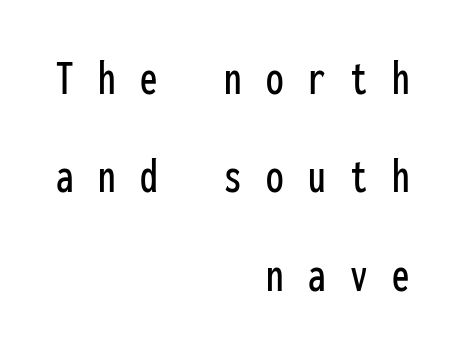
Does the copy run flush right? Yes — the right margin is perfectly even. Here the designer chose a console-style face with uniform glyph widths. The letters are spread apart with noticeably loose tracking. Typographically, this falls in the sans-serif category.
